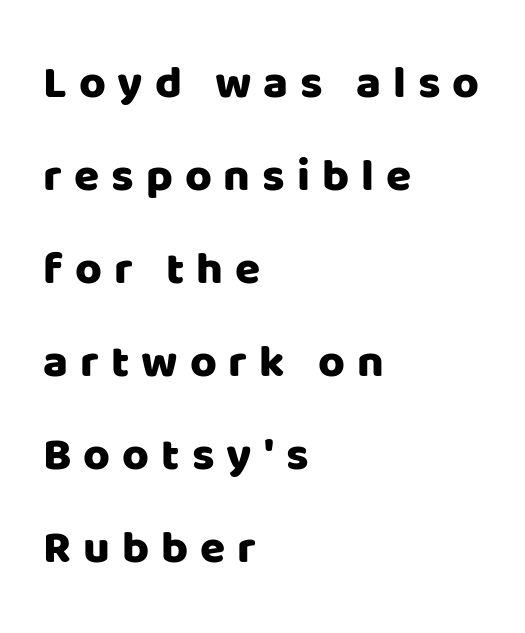
The image shows 46 px sans-serif type, upright; set left-aligned, loose line spacing (2.02x), unusually wide letter spacing (+0.26 em), not underlined; low stroke contrast and a large x-height.
